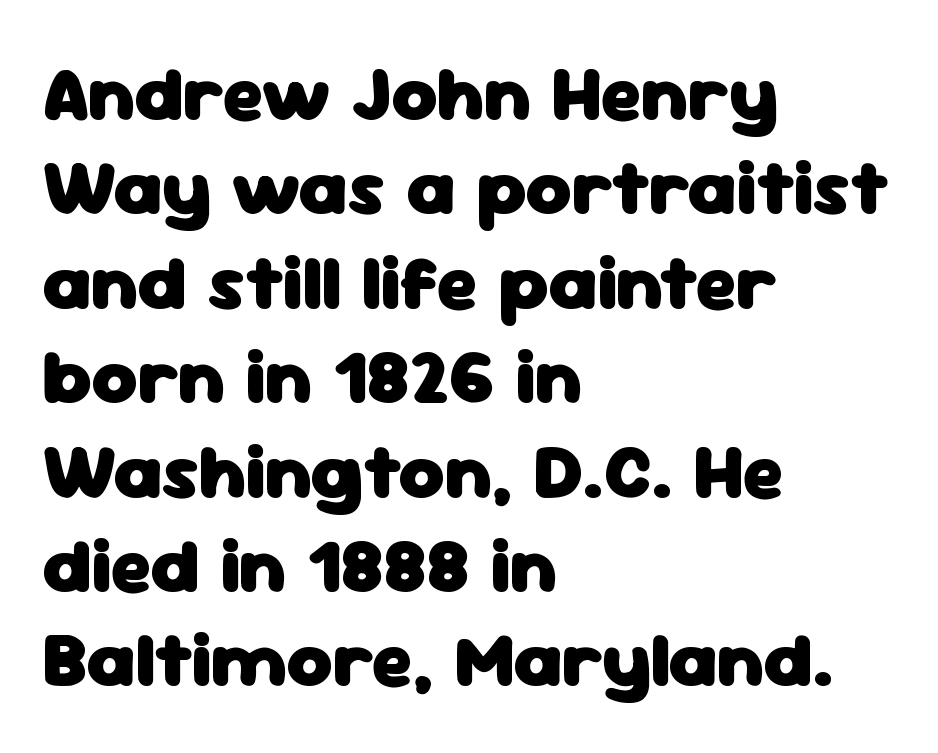
The image shows 78 px heavy sans-serif type, upright; set left-aligned, line spacing 1.21x, normal letter spacing, not underlined; low stroke contrast and a medium x-height.
